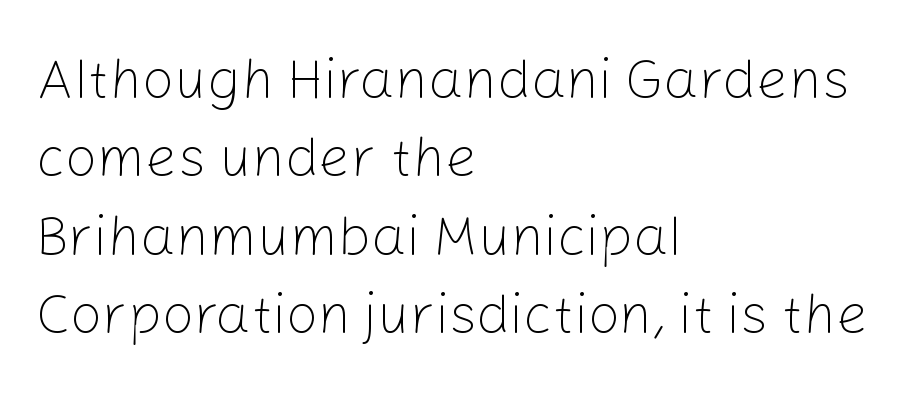
{"serif": "no", "italic": "no", "bold": "no", "weight": "light", "width": "normal", "stroke_contrast": "low", "x_height": "medium", "monospaced": "no", "underline": "no", "align": "left", "line_spacing": "normal", "line_spacing_ratio": 1.4, "letter_spacing": "normal", "letter_spacing_em": 0.0, "glyph_px": 56}
